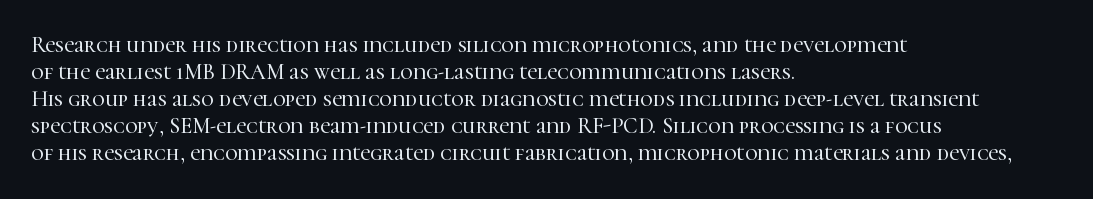
{"italic": "no", "underline": "no", "align": "left", "line_spacing_ratio": 1.23, "letter_spacing": "normal", "letter_spacing_em": 0.0, "glyph_px": 22}
